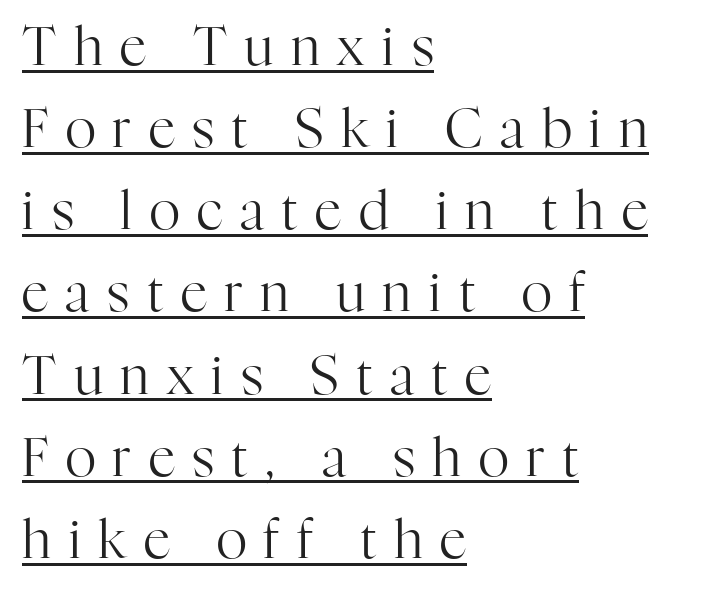
Unlike a clean sans, this face finishes its strokes with serifs. Students, observe the line beneath the letters — that is underlining. Here the designer chose a conventional face with non-uniform glyph widths. Heft: none added — not bold.
